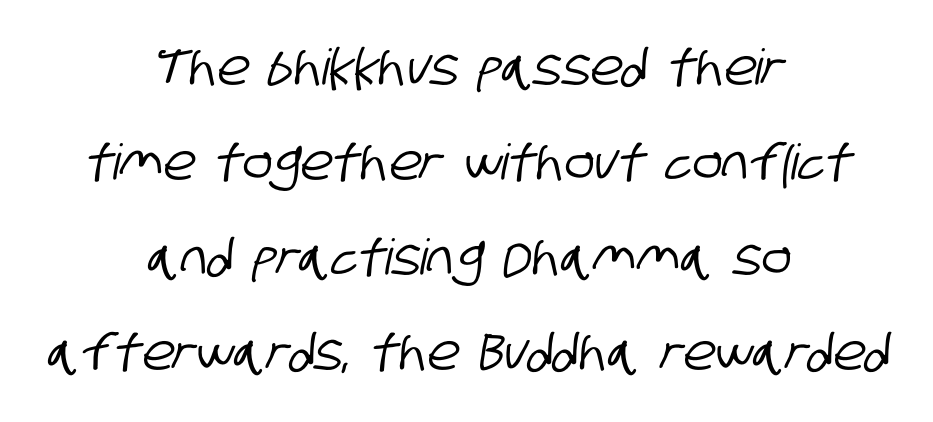
The image shows 49 px condensed sans-serif type; set centered, loose line spacing (1.94x), normal letter spacing, not underlined; low stroke contrast and a large x-height.
